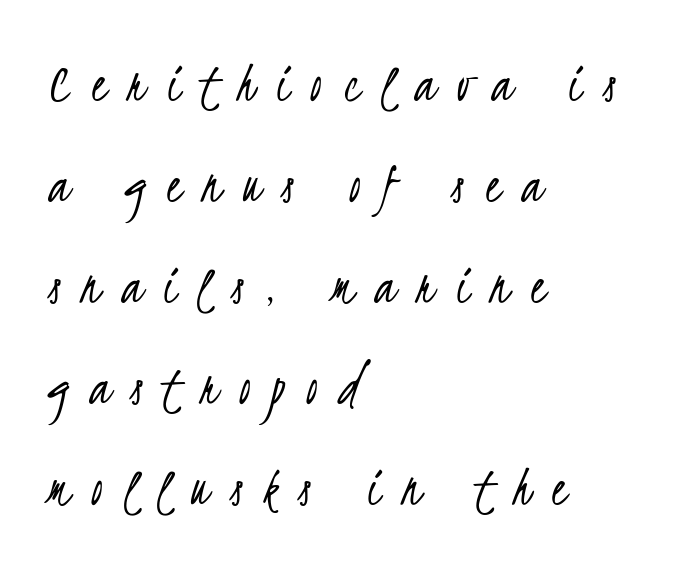
The image shows 58 px light, condensed sans-serif type; set left-aligned, line spacing 1.74x, unusually wide letter spacing (+0.37 em), not underlined; low stroke contrast and a small x-height.
